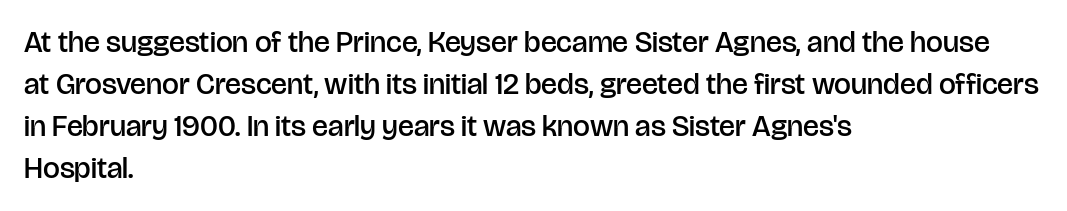
Q: Is the text bold? A: Semi-bold.
Q: Is the text italic (slanted)? A: No, it is upright.
Q: Is the typeface a serif or a sans-serif typeface? A: Sans-serif.
Q: Is the text underlined? A: No.
Q: How is the paragraph aligned? A: Left-aligned.
Q: Is the spacing between letters normal or unusually wide? A: Normal.
Q: Is the spacing between lines tight, normal or loose? A: Normal.
Q: Width (condensed, normal, or wide)? A: Normal.
Q: Stroke contrast? A: Low.
Q: x-height? A: Large.
Q: Monospaced? A: No.
